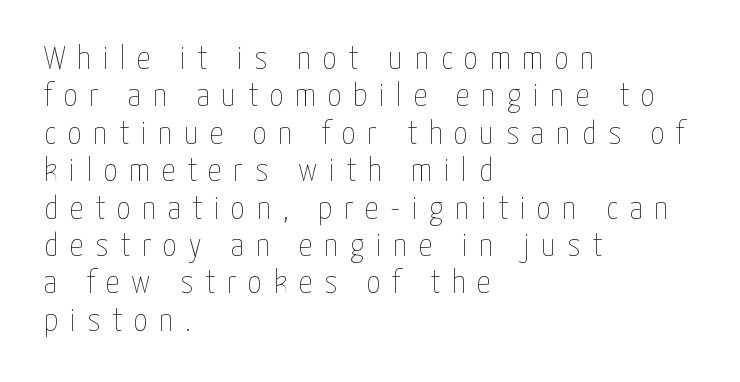
The image shows 34 px thin, condensed type, upright; set left-aligned, tight line spacing (1.1x), unusually wide letter spacing (+0.34 em), not underlined; low stroke contrast and a medium x-height.
